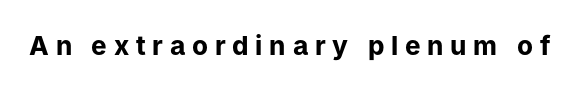
Heavy-handed strokes throughout: this text is bold. Each row of text sits above clean, open space. In terms of letterspacing, this is a distinctly airy, spread setting. This sample uses an upright cut, with every glyph sitting square on the baseline.
